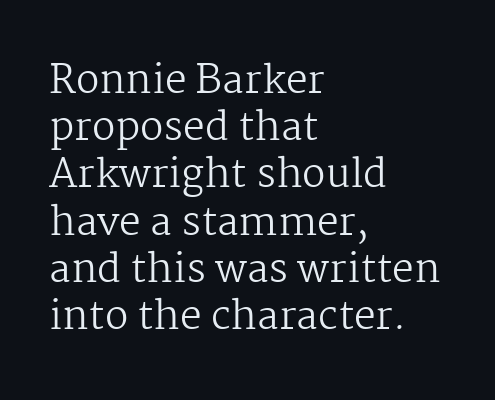
Q: Is the text bold? A: No.
Q: Is the text italic (slanted)? A: No, it is upright.
Q: Is the typeface a serif or a sans-serif typeface? A: Serif.
Q: Is the text underlined? A: No.
Q: How is the paragraph aligned? A: Left-aligned.
Q: Is the spacing between letters normal or unusually wide? A: Normal.
Q: Width (condensed, normal, or wide)? A: Normal.
Q: Stroke contrast? A: Medium.
Q: x-height? A: Medium.
Q: Monospaced? A: No.
